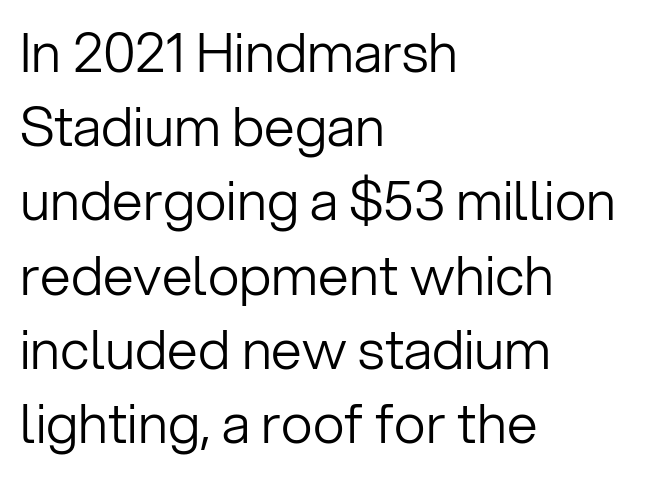
Posture: vertical. The text was rendered using a sans face with plain stroke endings. How are the letters spaced? Ordinarily, with no added tracking. Notice how descenders clear the ascenders below comfortably — that's standard leading. Teacher's note: observe the even left margin — that is flush-left alignment.
